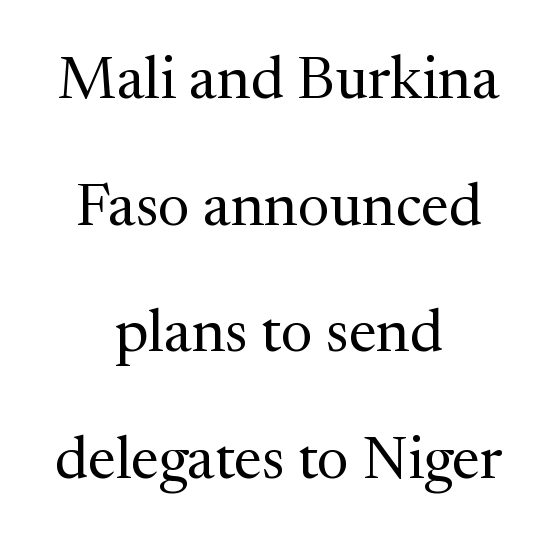
Letters rest on an invisible, unmarked baseline. Upright lettering throughout. Varying glyph widths throughout — classic text-font behaviour. Reading down the column, the eye jumps a long way to each next line. Casual observation: everything's sitting right in the middle. Examine the stroke ends and you'll spot serifs.
